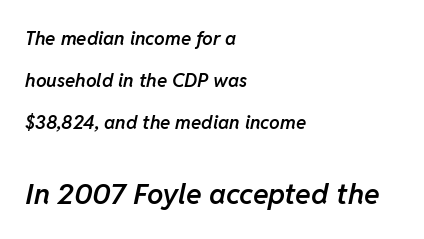
Q: Is the text bold? A: Semi-bold.
Q: Is the text italic (slanted)? A: Yes, it leans right by about 11 degrees.
Q: Is the text underlined? A: No.
Q: How is the paragraph aligned? A: Left-aligned.
Q: Is the spacing between letters normal or unusually wide? A: Normal.
Q: Is the spacing between lines tight, normal or loose? A: Loose.
Q: Which block of text is set in a larger size, the first (top) or the second (bottom)? A: The second (bottom) one.
Q: Width (condensed, normal, or wide)? A: Normal.
Q: Stroke contrast? A: Low.
Q: x-height? A: Medium.
Q: Monospaced? A: No.
